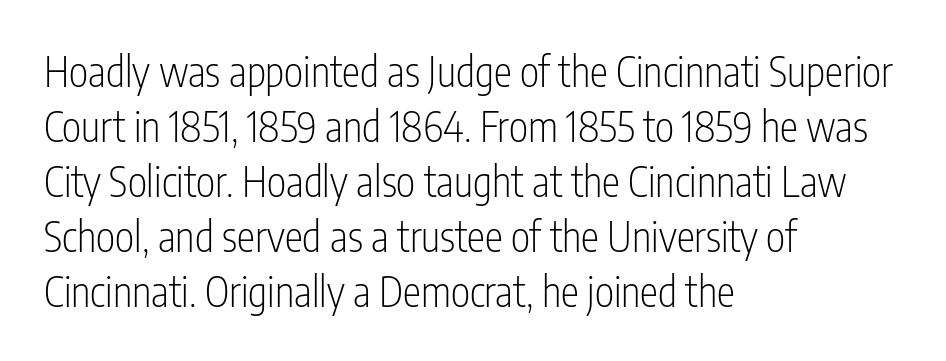
{"serif": "no", "italic": "no", "bold": "no", "weight": "light", "width": "condensed", "stroke_contrast": "low", "x_height": "medium", "monospaced": "no", "underline": "no", "align": "left", "line_spacing": "normal", "line_spacing_ratio": 1.34, "letter_spacing": "normal", "letter_spacing_em": 0.0, "glyph_px": 41}
